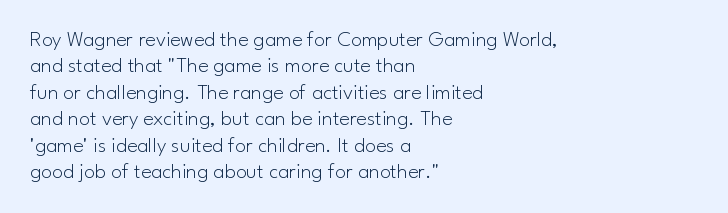
This sample uses an upright cut, with every glyph sitting square on the baseline. Underlining? Definitely not there. Heaviness? Minimal to ordinary, like unemphasized prose. Short note: letters normally spaced. Where is the straight margin? On the left.
